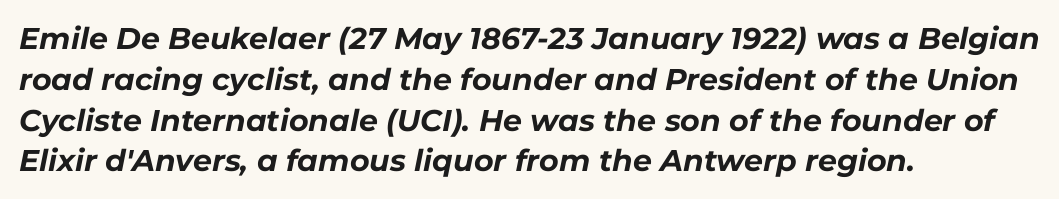
The image shows 30 px bold type, italic (leaning right); set left-aligned, normal line spacing (1.36x), normal letter spacing, not underlined; low stroke contrast and a medium x-height.
